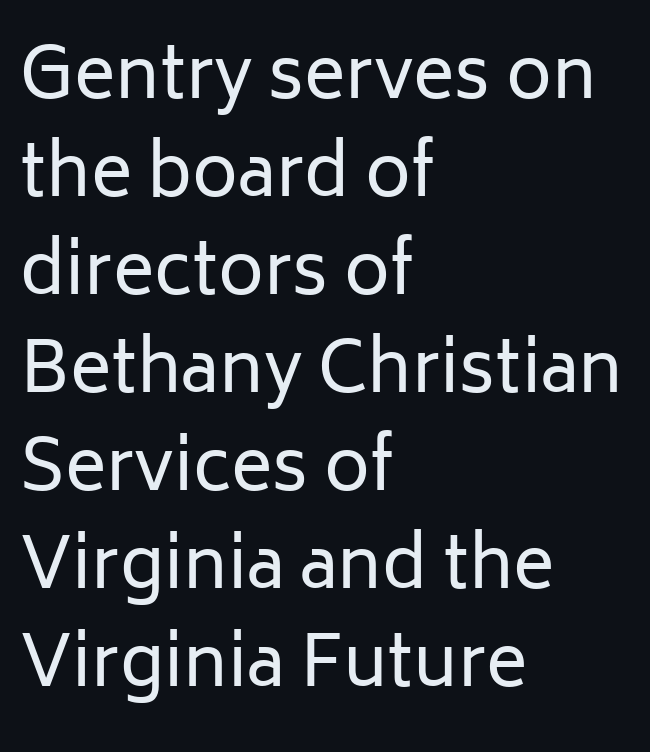
{"serif": "no", "italic": "no", "bold": "no", "weight": "regular", "width": "normal", "stroke_contrast": "low", "x_height": "medium", "monospaced": "no", "underline": "no", "align": "left", "line_spacing": "normal", "line_spacing_ratio": 1.4, "letter_spacing": "normal", "letter_spacing_em": 0.0, "glyph_px": 70}
